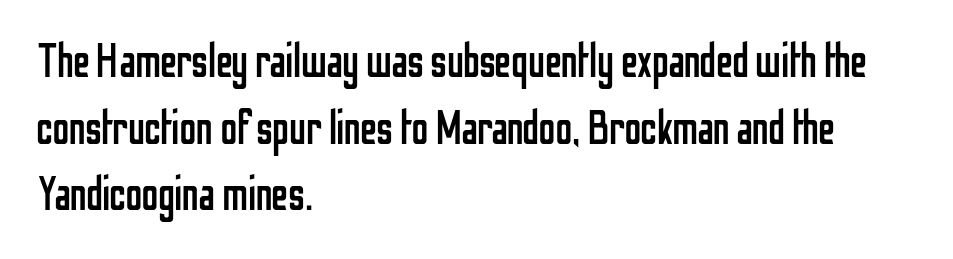
The image shows 47 px regular-weight, condensed sans-serif type, upright; set left-aligned, normal line spacing (1.42x), normal letter spacing, not underlined; low stroke contrast and a medium x-height.
